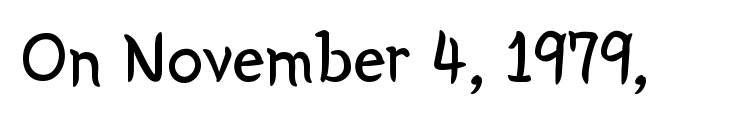
Q: Is the text bold? A: No.
Q: Is the text italic (slanted)? A: No, it is upright.
Q: Is the typeface a serif or a sans-serif typeface? A: Sans-serif.
Q: Is the text underlined? A: No.
Q: Is the spacing between letters normal or unusually wide? A: Normal.
Q: Width (condensed, normal, or wide)? A: Normal.
Q: Stroke contrast? A: Low.
Q: x-height? A: Medium.
Q: Monospaced? A: No.
